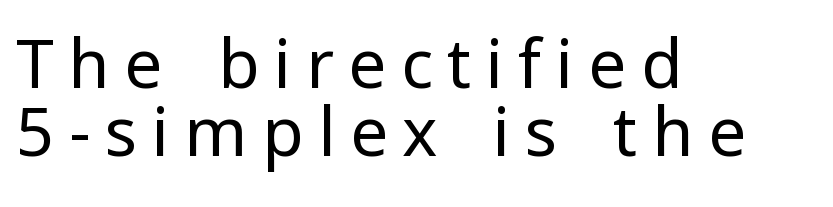
Q: Is the text bold? A: No.
Q: Is the text italic (slanted)? A: No, it is upright.
Q: Is the typeface a serif or a sans-serif typeface? A: Sans-serif.
Q: Is the text underlined? A: No.
Q: How is the paragraph aligned? A: Left-aligned.
Q: Is the spacing between letters normal or unusually wide? A: Unusually wide.
Q: Is the spacing between lines tight, normal or loose? A: Tight.
Q: Width (condensed, normal, or wide)? A: Normal.
Q: Stroke contrast? A: Low.
Q: x-height? A: Medium.
Q: Monospaced? A: No.
